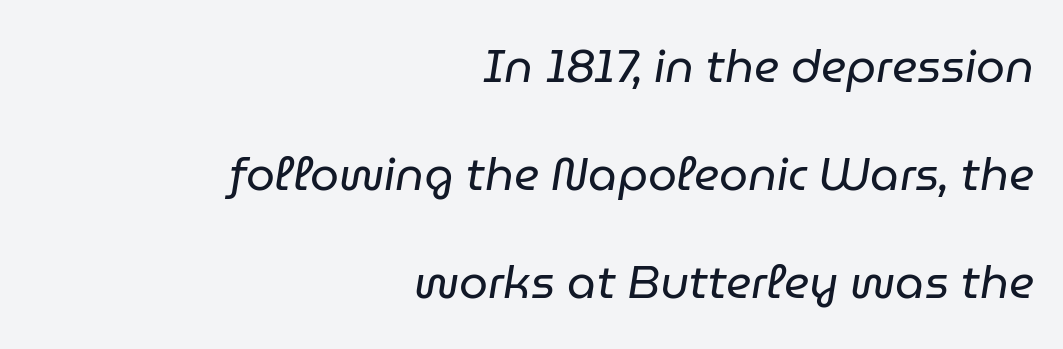
Q: Is the text bold? A: No.
Q: Is the text italic (slanted)? A: Yes, it leans right by about 9 degrees.
Q: Is the text underlined? A: No.
Q: How is the paragraph aligned? A: Right-aligned.
Q: Is the spacing between letters normal or unusually wide? A: Normal.
Q: Is the spacing between lines tight, normal or loose? A: Loose.
Q: Width (condensed, normal, or wide)? A: Normal.
Q: Stroke contrast? A: Low.
Q: x-height? A: Medium.
Q: Monospaced? A: No.
